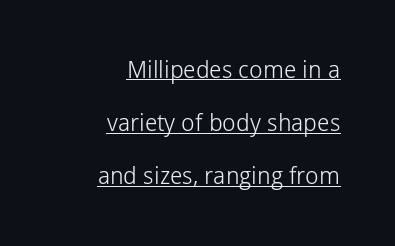
Q: Is the text bold? A: No.
Q: Is the text italic (slanted)? A: No, it is upright.
Q: Is the text underlined? A: Yes.
Q: How is the paragraph aligned? A: Right-aligned.
Q: Is the spacing between letters normal or unusually wide? A: Normal.
Q: Is the spacing between lines tight, normal or loose? A: Loose.
